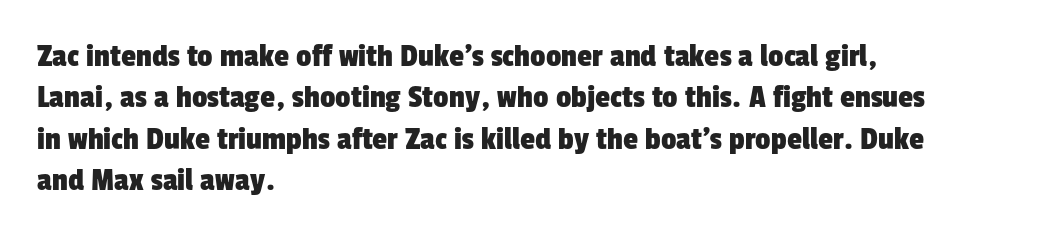
The image shows 34 px condensed sans-serif type; set left-aligned, line spacing 1.22x, normal letter spacing, not underlined; low stroke contrast and a medium x-height.
